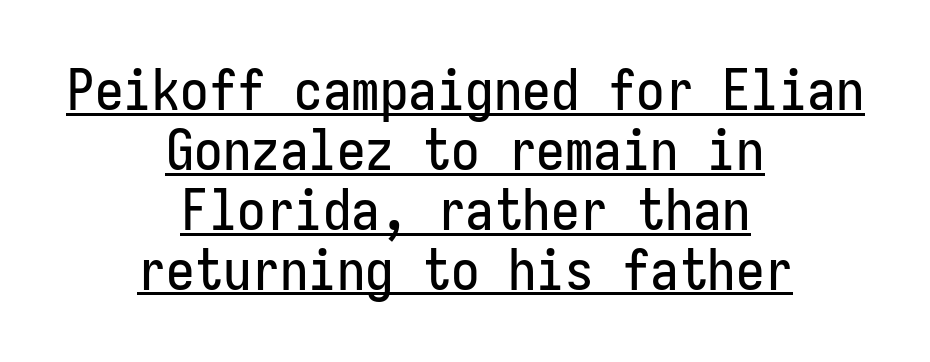
There is no visible air inserted between adjacent glyphs. Look at the bottom of the vertical strokes: they stop flat, with no serifs. The line-height multiplier appears low, near solid setting. Style check: upright. Beneath each row of characters lies a ruled line.
